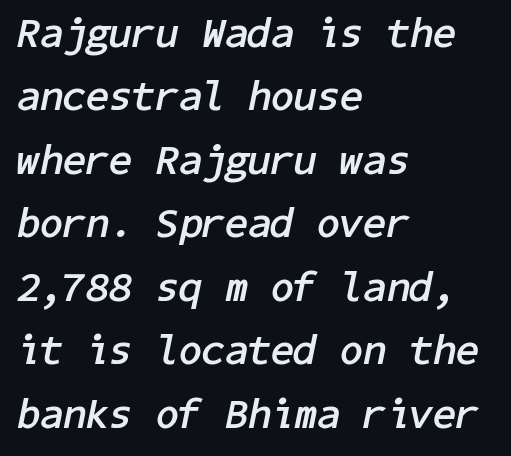
Q: Is the text bold? A: Yes.
Q: Is the text italic (slanted)? A: Yes, it leans right by about 11 degrees.
Q: Is the text underlined? A: No.
Q: How is the paragraph aligned? A: Left-aligned.
Q: Is the spacing between letters normal or unusually wide? A: Normal.
Q: Is the spacing between lines tight, normal or loose? A: Normal.
Q: Width (condensed, normal, or wide)? A: Normal.
Q: Stroke contrast? A: Low.
Q: x-height? A: Medium.
